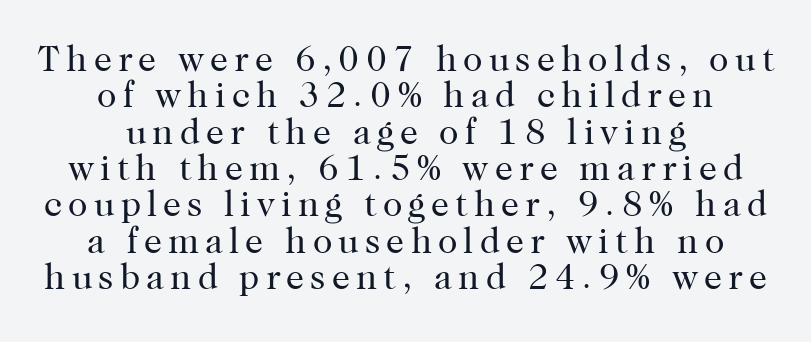
The characters display serif detailing at their extremities. The rendering uses natural spacing where letterforms have individual widths. Vertical stems look standard width or narrower in stroke. The axis of the letterforms is exactly vertical. Horizontal alignment here is central, giving a formal, balanced look.
